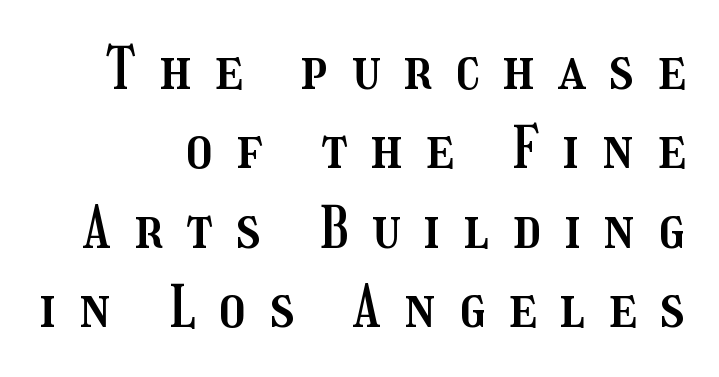
{"italic": "no", "width": "condensed", "stroke_contrast": "medium", "x_height": "medium", "monospaced": "no", "underline": "no", "align": "right", "line_spacing": "normal", "line_spacing_ratio": 1.37, "letter_spacing": "wide", "letter_spacing_em": 0.41, "glyph_px": 58}
